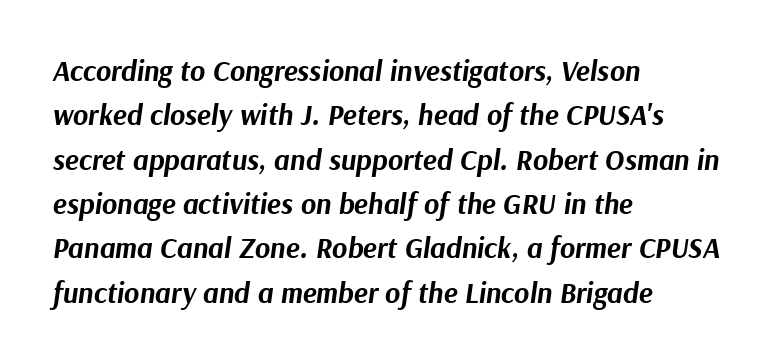
Q: Is the text bold? A: Yes.
Q: Is the text italic (slanted)? A: Yes, it leans right by about 9 degrees.
Q: Is the text underlined? A: No.
Q: How is the paragraph aligned? A: Left-aligned.
Q: Is the spacing between letters normal or unusually wide? A: Normal.
Q: Is the spacing between lines tight, normal or loose? A: Normal.
Q: Width (condensed, normal, or wide)? A: Normal.
Q: Stroke contrast? A: Medium.
Q: x-height? A: Medium.
Q: Monospaced? A: No.
